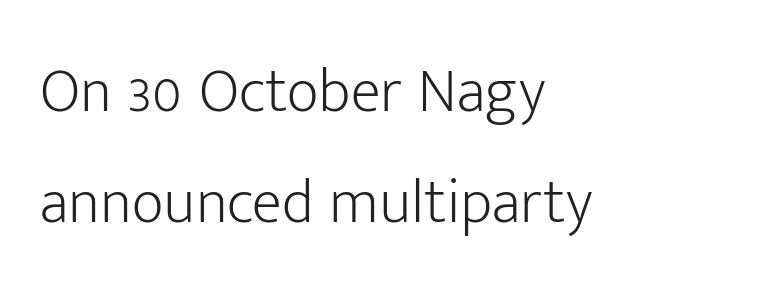
The image shows 62 px light sans-serif type, upright; set left-aligned, line spacing 1.79x, normal letter spacing, not underlined; low stroke contrast and a medium x-height.
